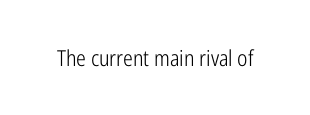
The space directly below the letters is spotless. Quick note: not italic, upright. The line texture is even and compact thanks to regular tracking. These glyphs show unthickened strokes, regular width or finer.
